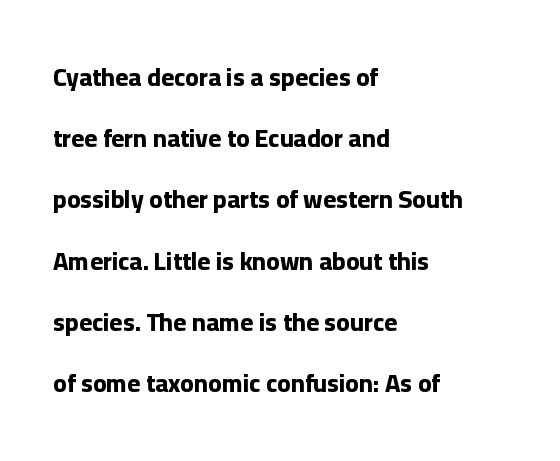
Pretty heavy lettering here — definitely bold. Is there any slant? The stems are plumb. Bare-footed words on every line. You could fit nearly another row in the gap between these rows.
